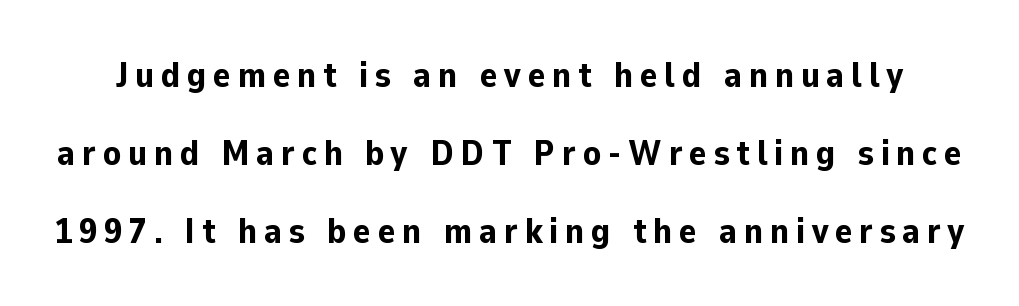
Q: Is the text bold? A: Yes.
Q: Is the text italic (slanted)? A: No, it is upright.
Q: Is the typeface a serif or a sans-serif typeface? A: Sans-serif.
Q: Is the text underlined? A: No.
Q: Is the spacing between lines tight, normal or loose? A: Loose.
Q: Width (condensed, normal, or wide)? A: Normal.
Q: Stroke contrast? A: Low.
Q: x-height? A: Medium.
Q: Monospaced? A: No.
